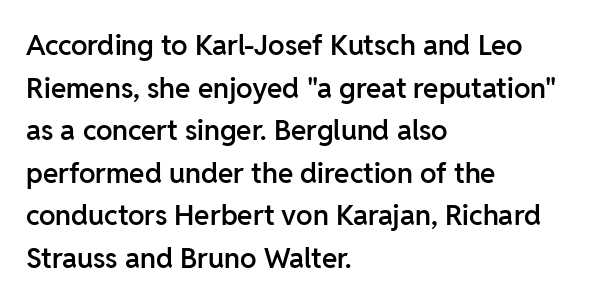
The image shows 28 px semibold sans-serif type, upright; set left-aligned, normal line spacing (1.52x), normal letter spacing, not underlined; low stroke contrast and a medium x-height.
